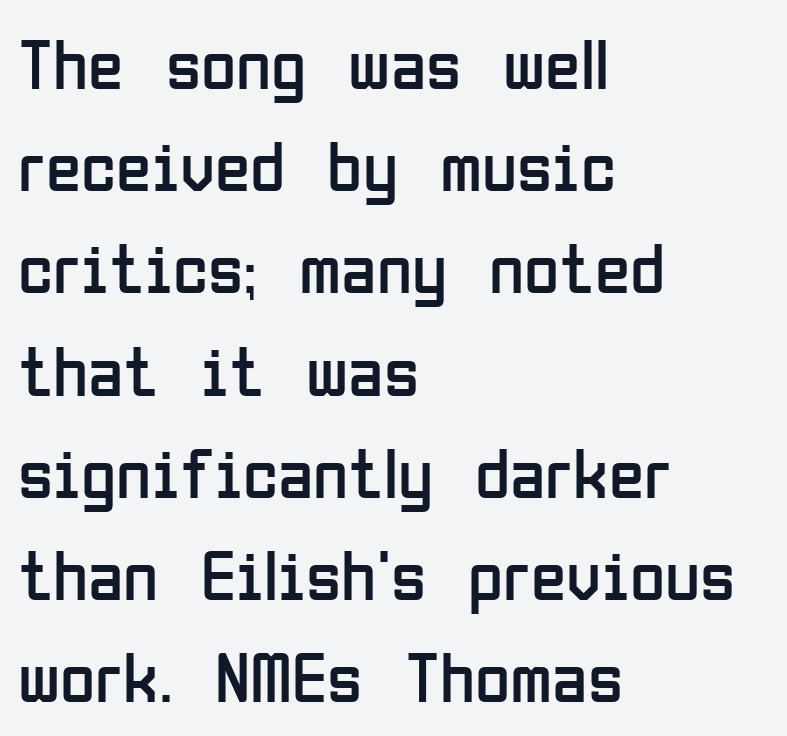
{"serif": "no", "italic": "no", "bold": "no", "weight": "regular", "width": "condensed", "stroke_contrast": "low", "x_height": "medium", "monospaced": "no", "underline": "no", "align": "left", "line_spacing": "normal", "line_spacing_ratio": 1.42, "letter_spacing": "normal", "letter_spacing_em": 0.0, "glyph_px": 72}
